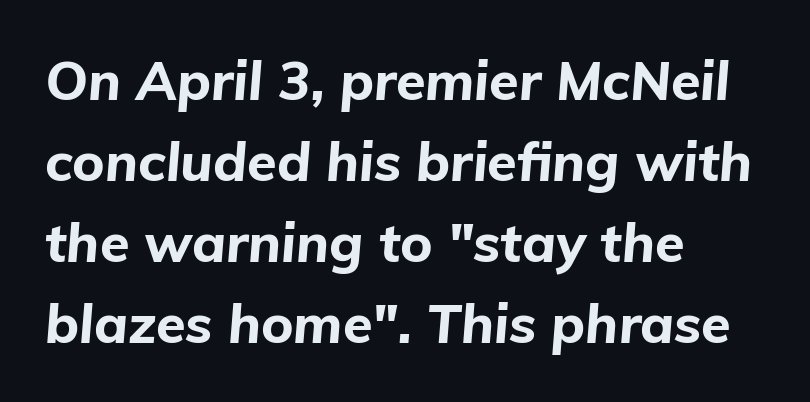
Q: Is the text bold? A: Yes.
Q: Is the text italic (slanted)? A: Yes, it leans right by about 5 degrees.
Q: Is the text underlined? A: No.
Q: How is the paragraph aligned? A: Left-aligned.
Q: Is the spacing between letters normal or unusually wide? A: Normal.
Q: Is the spacing between lines tight, normal or loose? A: Normal.
Q: Width (condensed, normal, or wide)? A: Normal.
Q: Stroke contrast? A: Low.
Q: x-height? A: Medium.
Q: Monospaced? A: No.
